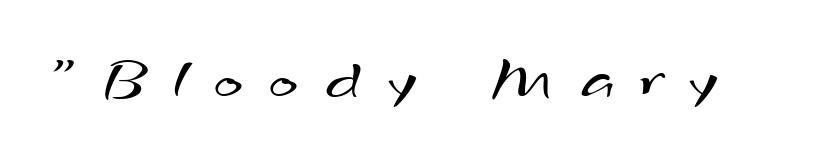
{"serif": "no", "bold": "no", "weight": "regular", "width": "wide", "stroke_contrast": "medium", "x_height": "small", "monospaced": "no", "underline": "no", "letter_spacing": "wide", "letter_spacing_em": 0.44, "glyph_px": 62}
